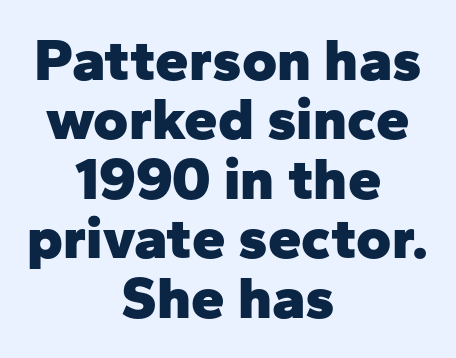
{"serif": "no", "italic": "no", "bold": "yes", "weight": "heavy", "width": "normal", "stroke_contrast": "low", "x_height": "medium", "monospaced": "no", "underline": "no", "align": "center", "line_spacing": "tight", "line_spacing_ratio": 0.99, "letter_spacing": "normal", "letter_spacing_em": 0.0, "glyph_px": 60}
